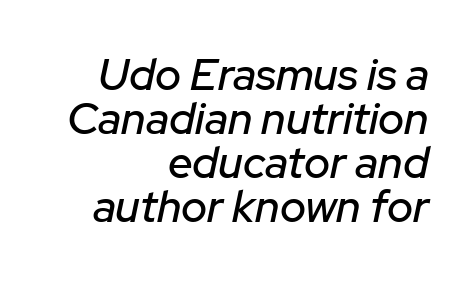
{"italic": "yes", "lean": "right", "slant_degrees": 12, "width": "normal", "stroke_contrast": "low", "x_height": "medium", "monospaced": "no", "underline": "no", "align": "right", "line_spacing": "tight", "line_spacing_ratio": 1.0, "letter_spacing": "normal", "letter_spacing_em": 0.0, "glyph_px": 44}
